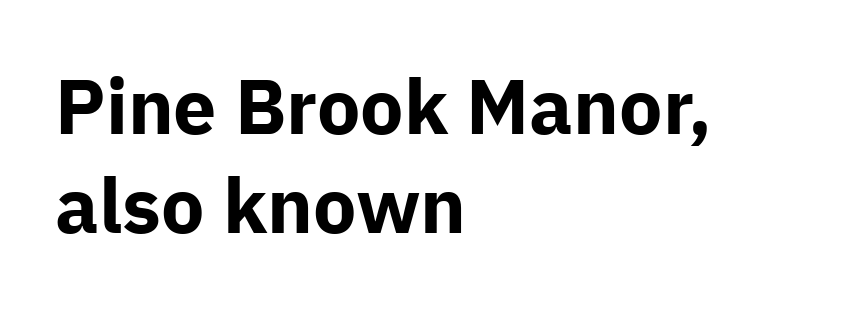
Letters rest on an invisible, unmarked baseline. The font is running at its bold setting. Students, note that the glyphs here touch the page at normal intervals. No italicization has been applied; the sample stays upright. Think of a printed novel: that variable character pitch is what you see here. A classic flush-left, rag-right setting is used for this passage.
